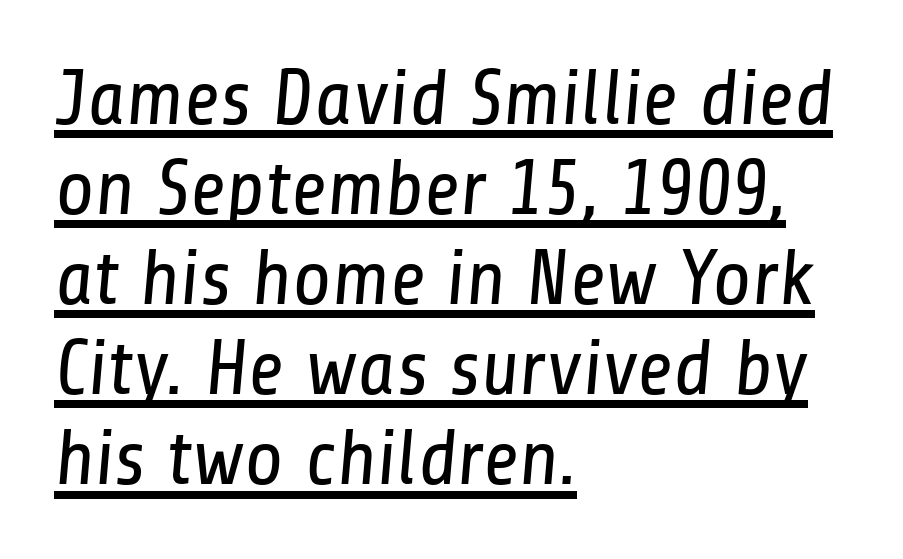
{"serif": "no", "bold": "no", "weight": "regular", "width": "condensed", "stroke_contrast": "low", "x_height": "medium", "monospaced": "no", "underline": "yes", "align": "left", "line_spacing": "tight", "line_spacing_ratio": 1.14, "letter_spacing": "normal", "letter_spacing_em": 0.0, "glyph_px": 79}
